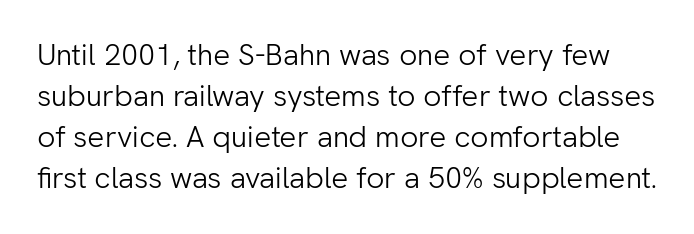
Varying glyph widths throughout — classic text-font behaviour. No feet cap the strokes, marking this as sans-serif type. Check the space under the baseline: it is left empty. Between one letter and the next there's only the usual sliver of space. Weight class: somewhere from thin through regular. If you measured baseline to baseline, you'd find a middling distance.
